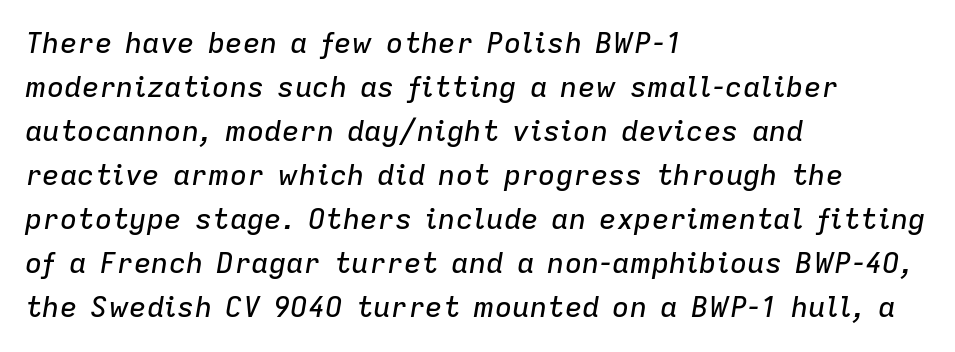
Q: Is the text italic (slanted)? A: Yes, it leans right by about 9 degrees.
Q: Is the text underlined? A: No.
Q: How is the paragraph aligned? A: Left-aligned.
Q: Is the spacing between letters normal or unusually wide? A: Normal.
Q: Is the spacing between lines tight, normal or loose? A: Normal.
Q: Width (condensed, normal, or wide)? A: Normal.
Q: Stroke contrast? A: Low.
Q: x-height? A: Medium.
Q: Monospaced? A: No.
